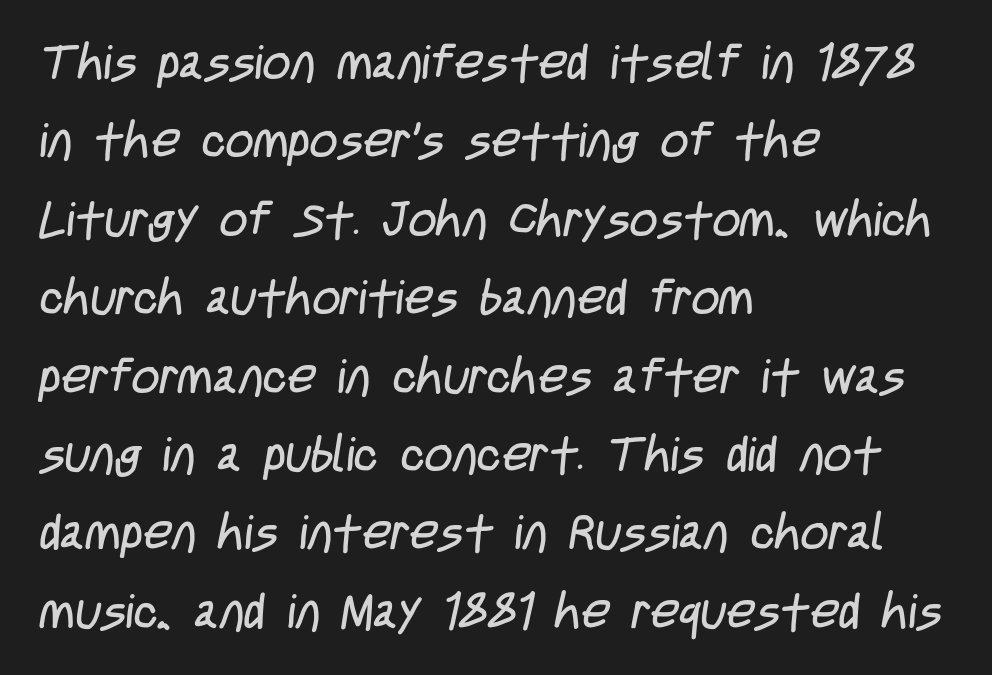
{"serif": "no", "bold": "no", "weight": "regular", "width": "condensed", "stroke_contrast": "low", "x_height": "large", "monospaced": "no", "underline": "no", "align": "left", "line_spacing": "normal", "line_spacing_ratio": 1.6, "letter_spacing": "normal", "letter_spacing_em": 0.0, "glyph_px": 49}
